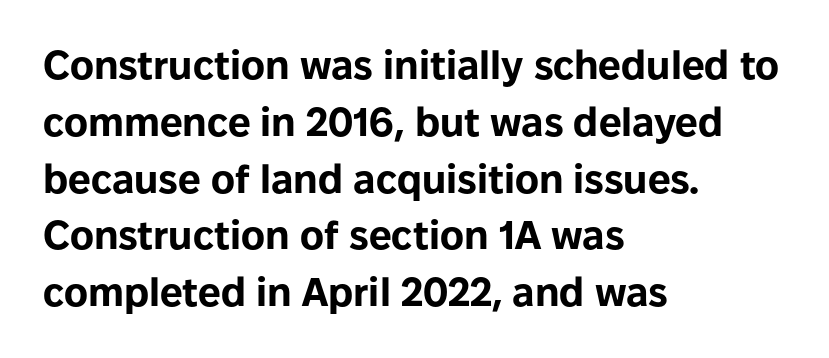
Type without underlining. Notice how thick the strokes are: this is what a full bold looks like. Spacing verdict: proportional, widths tailored to each character. Stroke terminals: plain, sans-serif. Visually the block forms a straight wall on the left and a jagged coastline on the right. Italic? Not at all — the glyphs are vertical.
